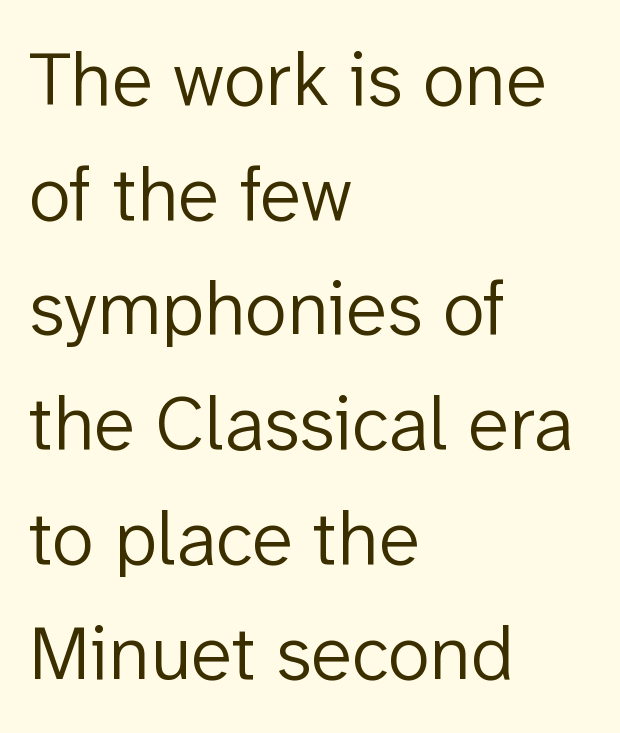
Is this a heavy cut? Hardly; it is regular or lighter. The lines sit at an ordinary, default distance from one another. Clear beneath every line of the passage. Type style note: lacks serifs.
